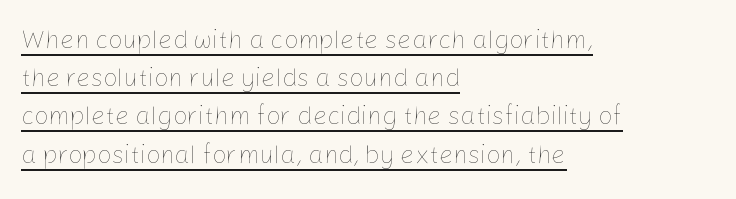
{"italic": "no", "bold": "no", "underline": "yes", "align": "left", "line_spacing": "normal", "line_spacing_ratio": 1.53, "letter_spacing": "normal", "letter_spacing_em": 0.0, "glyph_px": 25}
